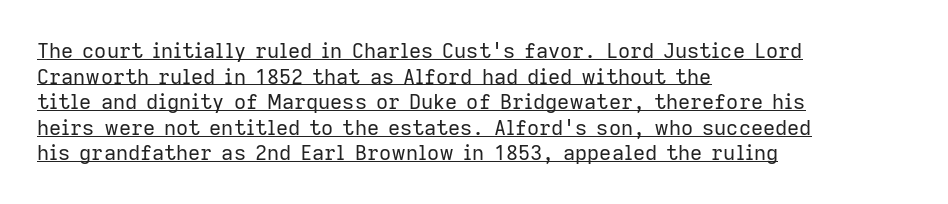
Q: Is the text bold? A: No.
Q: Is the text italic (slanted)? A: No, it is upright.
Q: Is the text underlined? A: Yes.
Q: How is the paragraph aligned? A: Left-aligned.
Q: Is the spacing between letters normal or unusually wide? A: Normal.
